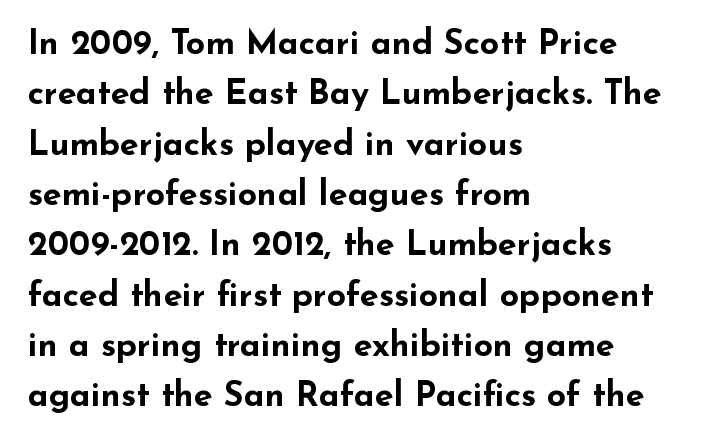
The image shows 34 px bold, wide sans-serif type, upright; set left-aligned, normal line spacing (1.48x), normal letter spacing, not underlined; low stroke contrast and a small x-height.
